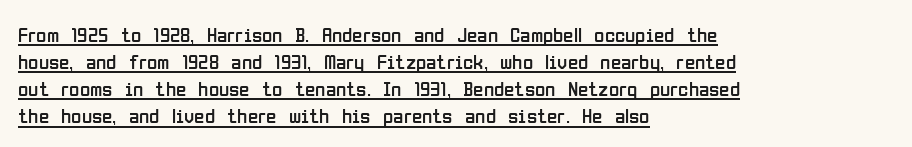
Teacher's note: observe the even left margin — that is flush-left alignment. Notice how the stems are strictly vertical — no italics here. In designer terms, the underline attribute is active on this setting. A typesetter would call this leading conventional body-copy spacing.
